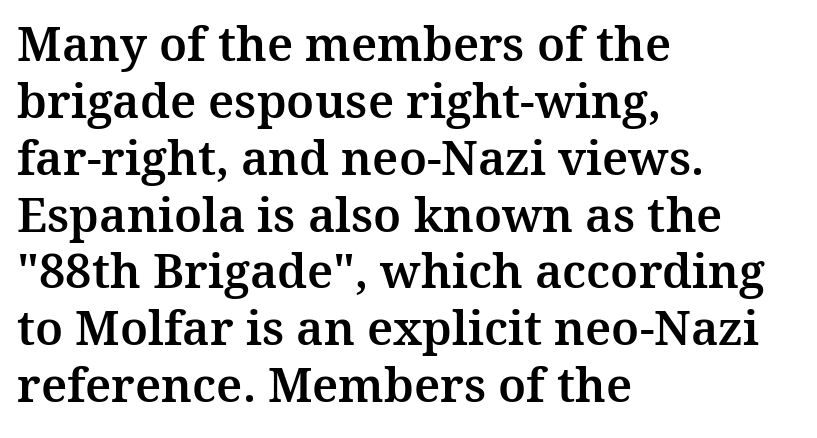
Beneath every word, the page is bare. Type style note: has serifs. Is the letter spacing exaggerated? No — it looks like the ordinary default. Line starts are locked; line ends wander.
